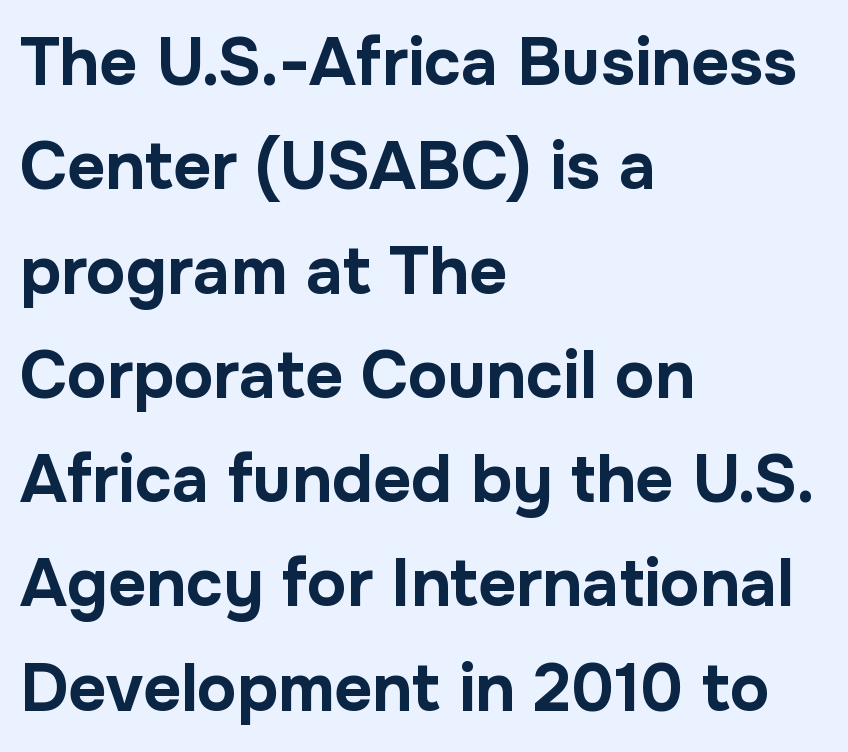
{"serif": "no", "italic": "no", "bold": "yes", "weight": "bold", "width": "normal", "stroke_contrast": "low", "x_height": "medium", "monospaced": "no", "underline": "no", "align": "left", "line_spacing": "normal", "line_spacing_ratio": 1.58, "letter_spacing": "normal", "letter_spacing_em": 0.0, "glyph_px": 66}
